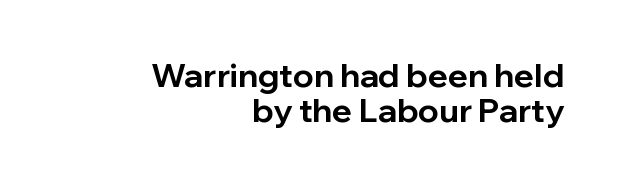
Horizontal bands of white between lines are thin slivers. Think of a printed novel: that variable character pitch is what you see here. Where is the straight margin? On the right. The space beneath each line is pristine and unruled.
